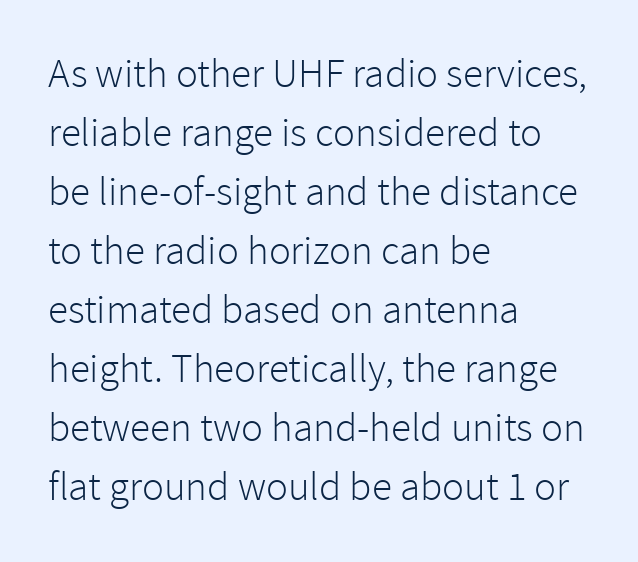
Characters follow at the spacing the type designer built in. Nope, not italic — everything's standing straight. The specimen omits any rule beneath the text block's lines. Type style note: lacks serifs. In terms of leading, this rendering sits right in the middle.
